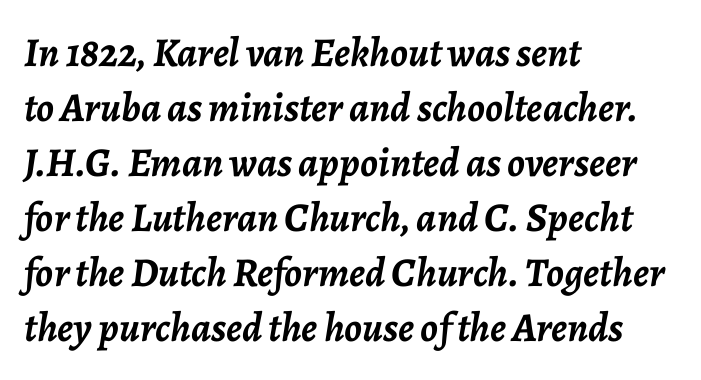
Q: Is the text bold? A: Yes.
Q: Is the text italic (slanted)? A: Yes, it leans right by about 7 degrees.
Q: Is the text underlined? A: No.
Q: How is the paragraph aligned? A: Left-aligned.
Q: Is the spacing between letters normal or unusually wide? A: Normal.
Q: Is the spacing between lines tight, normal or loose? A: Normal.
Q: Width (condensed, normal, or wide)? A: Normal.
Q: Stroke contrast? A: Low.
Q: x-height? A: Medium.
Q: Monospaced? A: No.
